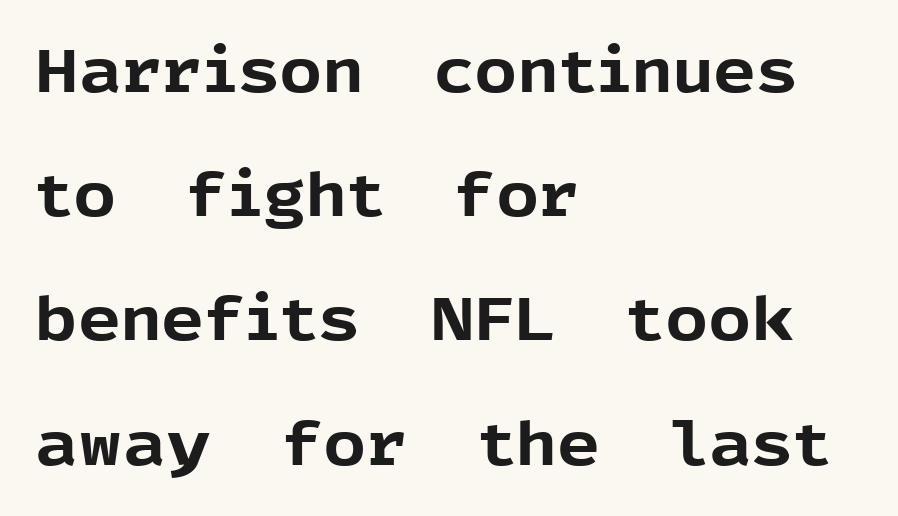
The image shows 60 px bold sans-serif type, upright; set left-aligned, loose line spacing (2.07x), normal letter spacing, not underlined; a medium x-height.
